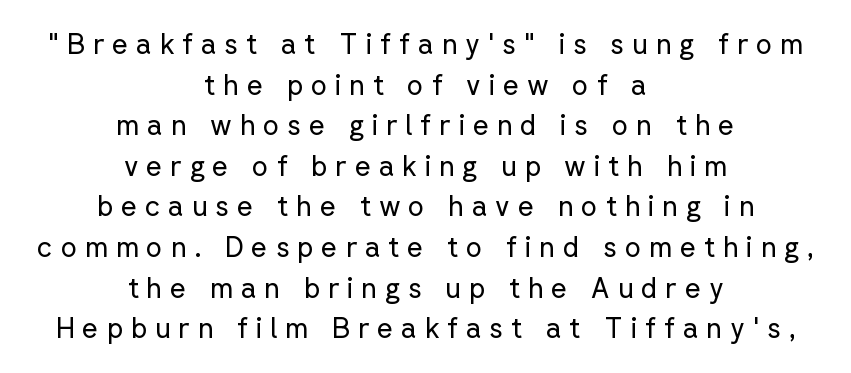
Q: Is the text bold? A: No.
Q: Is the text italic (slanted)? A: No, it is upright.
Q: Is the typeface a serif or a sans-serif typeface? A: Sans-serif.
Q: Is the text underlined? A: No.
Q: How is the paragraph aligned? A: Centered.
Q: Is the spacing between letters normal or unusually wide? A: Unusually wide.
Q: Is the spacing between lines tight, normal or loose? A: Normal.
Q: Width (condensed, normal, or wide)? A: Normal.
Q: Stroke contrast? A: Low.
Q: x-height? A: Medium.
Q: Monospaced? A: No.
